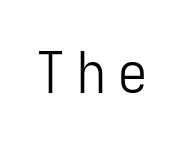
The image shows 58 px light, condensed sans-serif type, upright, monospaced; set unusually wide letter spacing (+0.21 em), not underlined; low stroke contrast and a medium x-height.
